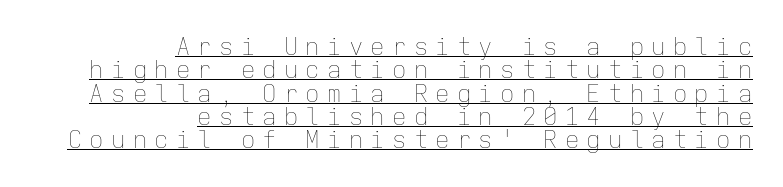
{"italic": "no", "bold": "no", "underline": "yes", "align": "right", "line_spacing": "tight", "line_spacing_ratio": 0.97, "letter_spacing": "wide", "letter_spacing_em": 0.3, "glyph_px": 24}
